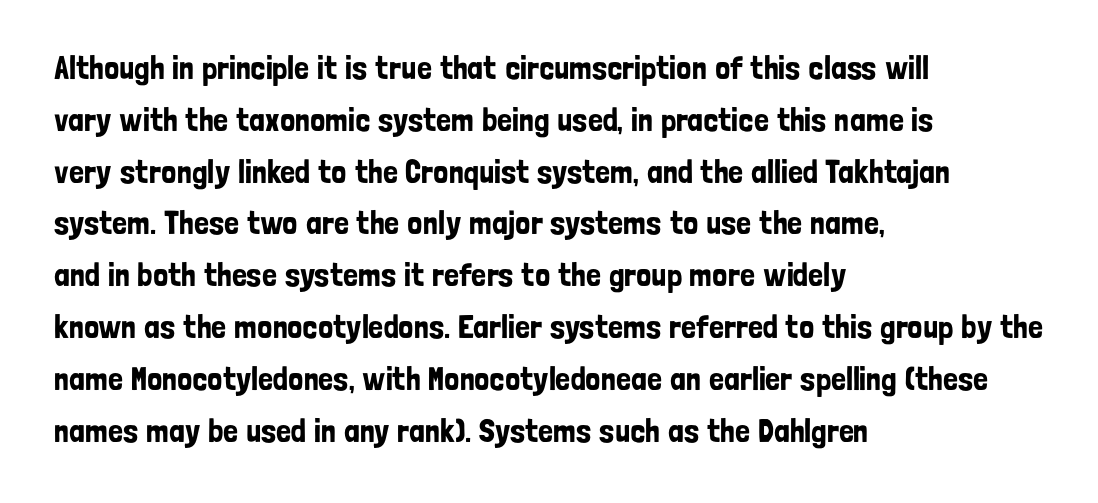
{"serif": "no", "italic": "no", "width": "condensed", "stroke_contrast": "low", "x_height": "medium", "monospaced": "no", "underline": "no", "align": "left", "line_spacing": "normal", "line_spacing_ratio": 1.57, "letter_spacing": "normal", "letter_spacing_em": 0.0, "glyph_px": 33}
